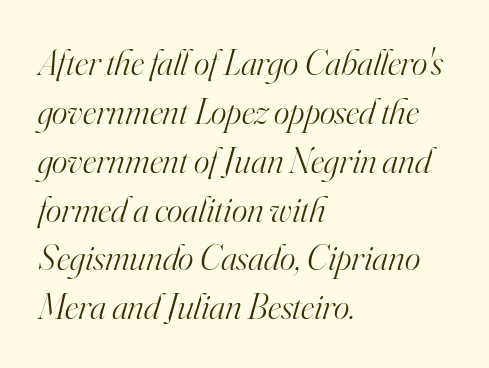
The image shows 37 px light serif type, italic (leaning right); set left-aligned, normal line spacing (1.32x), normal letter spacing, not underlined; high stroke contrast and a small x-height.
